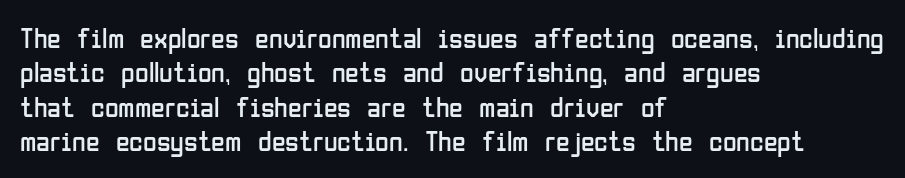
The image shows 28 px regular-weight, condensed sans-serif type, upright; set left-aligned, line spacing 1.23x, normal letter spacing, not underlined; low stroke contrast and a medium x-height.
